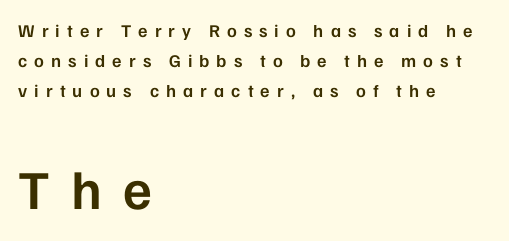
The image shows 55 px semibold sans-serif type, upright; set left-aligned, normal line spacing (1.67x), unusually wide letter spacing (+0.39 em), not underlined; the second (bottom) block is 3.06x larger; low stroke contrast and a medium x-height.
